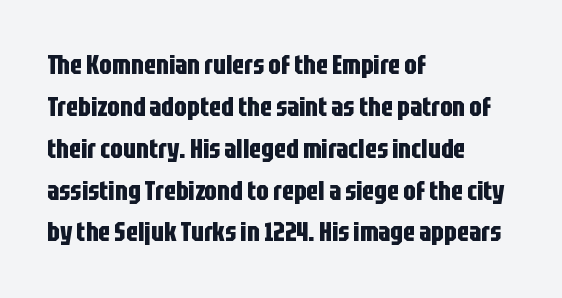
Q: Is the text bold? A: Yes.
Q: Is the text italic (slanted)? A: No, it is upright.
Q: Is the text underlined? A: No.
Q: How is the paragraph aligned? A: Left-aligned.
Q: Is the spacing between letters normal or unusually wide? A: Normal.
Q: Is the spacing between lines tight, normal or loose? A: Normal.
